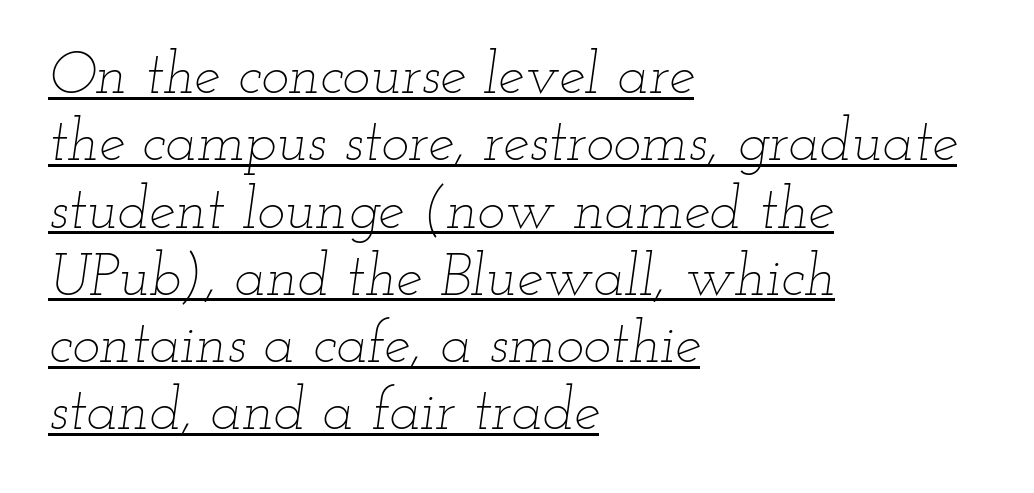
Q: Is the text bold? A: No.
Q: Is the text italic (slanted)? A: Yes, it leans right by about 12 degrees.
Q: Is the text underlined? A: Yes.
Q: How is the paragraph aligned? A: Left-aligned.
Q: Is the spacing between letters normal or unusually wide? A: Normal.
Q: Is the spacing between lines tight, normal or loose? A: Tight.
Q: Width (condensed, normal, or wide)? A: Wide.
Q: Stroke contrast? A: Low.
Q: x-height? A: Small.
Q: Monospaced? A: No.
